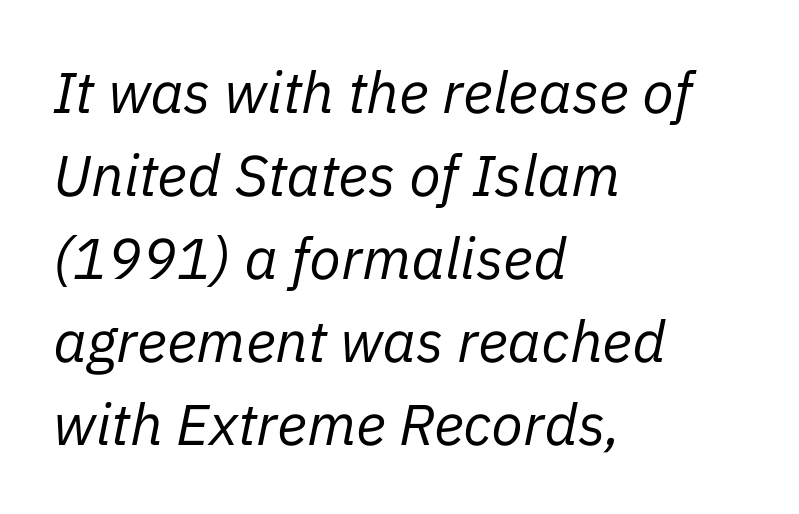
The image shows 58 px regular-weight type, italic (leaning right); set left-aligned, normal line spacing (1.43x), normal letter spacing, not underlined; low stroke contrast and a medium x-height.
